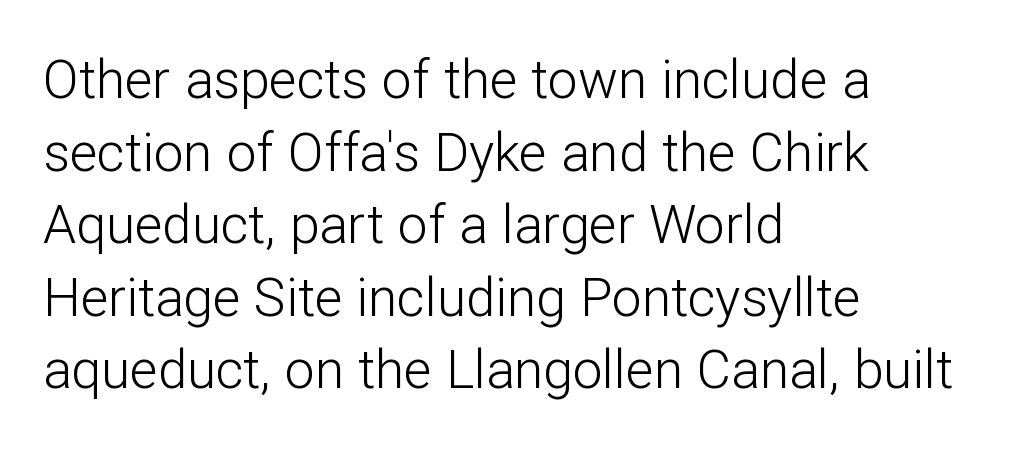
The image shows 53 px light sans-serif type, upright; set left-aligned, normal line spacing (1.37x), normal letter spacing, not underlined; low stroke contrast and a medium x-height.
